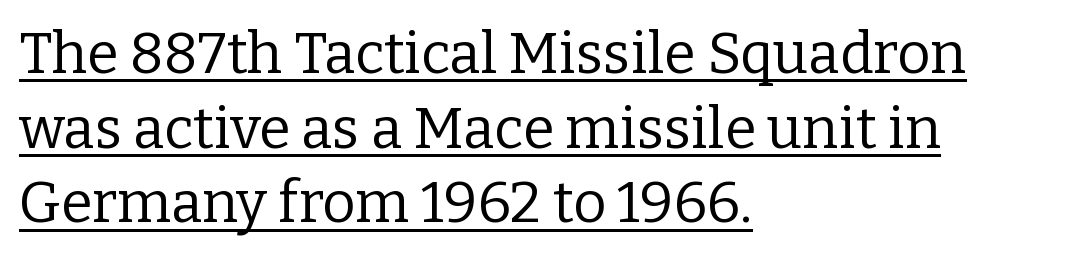
{"serif": "yes", "italic": "no", "bold": "no", "weight": "regular", "width": "normal", "stroke_contrast": "low", "x_height": "medium", "monospaced": "no", "underline": "yes", "align": "left", "line_spacing": "normal", "line_spacing_ratio": 1.31, "letter_spacing": "normal", "letter_spacing_em": 0.0, "glyph_px": 57}
